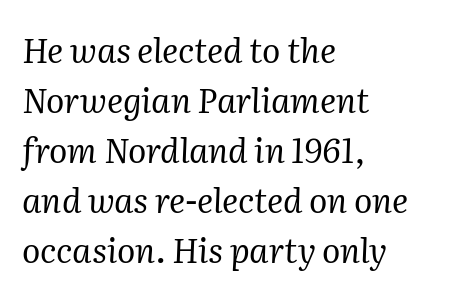
{"serif": "yes", "italic": "yes", "lean": "right", "slant_degrees": 2, "bold": "no", "weight": "regular", "width": "normal", "stroke_contrast": "medium", "x_height": "medium", "monospaced": "no", "underline": "no", "align": "left", "line_spacing": "normal", "line_spacing_ratio": 1.47, "letter_spacing": "normal", "letter_spacing_em": 0.0, "glyph_px": 34}
